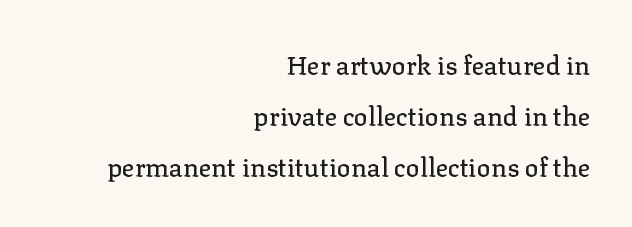
When letters stand straight like this, we call the style roman or upright. Decoration check: the copy has no underline. Notice how the passage keeps a crisp vertical edge on the right only. Baseline-to-baseline distance is far greater than the letter height. The gaps between neighbouring characters are ordinary and unremarkable.
